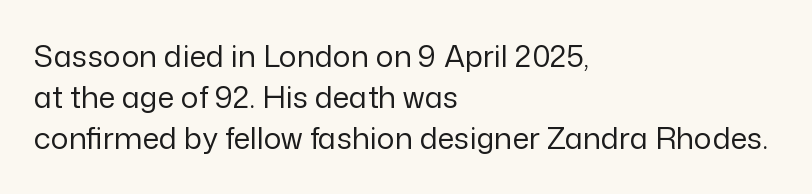
The block of text has a typical density, with ordinary space between rows. A quiet, ordinary-to-light weight characterises the typeface. Character widths vary here, with narrow letters taking less room than wide ones. The passage shown is not underscored anywhere. Italic: no, the glyphs are upright roman.
